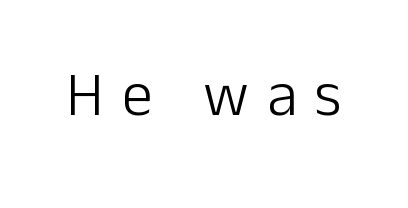
{"serif": "no", "italic": "no", "bold": "no", "weight": "light", "width": "normal", "stroke_contrast": "low", "x_height": "medium", "monospaced": "no", "underline": "no", "letter_spacing": "wide", "letter_spacing_em": 0.29, "glyph_px": 62}
